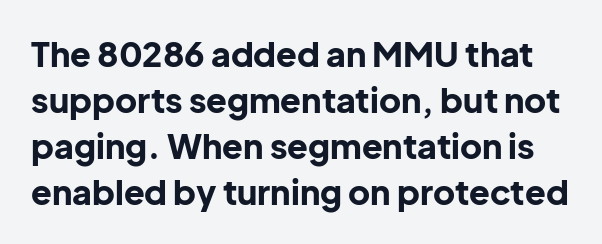
Ascenders rise straight up at ninety degrees. On the weight axis this lands at bold, roughly 700. Is this a sans? Yes — the strokes have no serifs. These lines keep a tight, regular rhythm from letter to letter.
